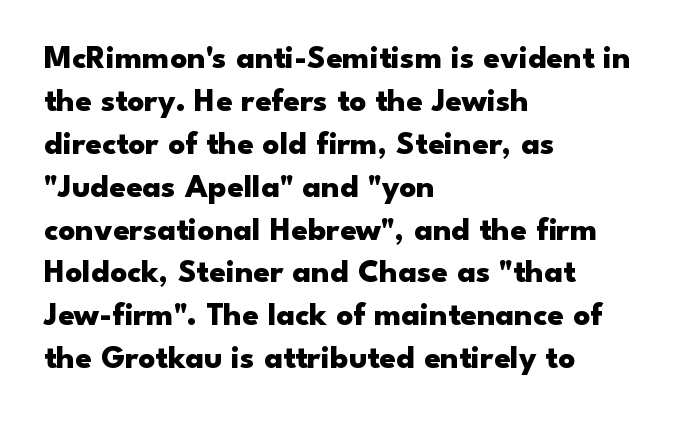
{"serif": "no", "italic": "no", "bold": "yes", "weight": "heavy", "width": "wide", "stroke_contrast": "low", "x_height": "small", "monospaced": "no", "underline": "no", "align": "left", "line_spacing": "normal", "line_spacing_ratio": 1.3, "letter_spacing": "normal", "letter_spacing_em": 0.0, "glyph_px": 33}
